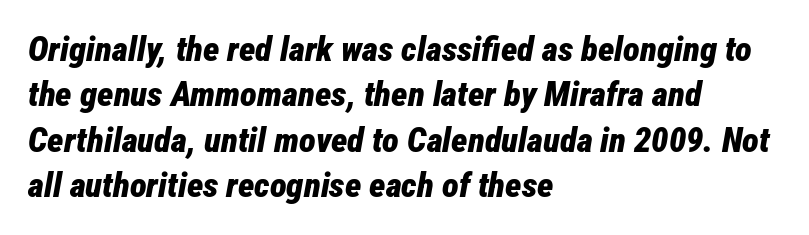
Q: Is the text bold? A: Yes.
Q: Is the text italic (slanted)? A: Yes, it leans right by about 12 degrees.
Q: Is the text underlined? A: No.
Q: How is the paragraph aligned? A: Left-aligned.
Q: Is the spacing between letters normal or unusually wide? A: Normal.
Q: Is the spacing between lines tight, normal or loose? A: Normal.
Q: Width (condensed, normal, or wide)? A: Condensed.
Q: Stroke contrast? A: Low.
Q: x-height? A: Medium.
Q: Monospaced? A: No.
